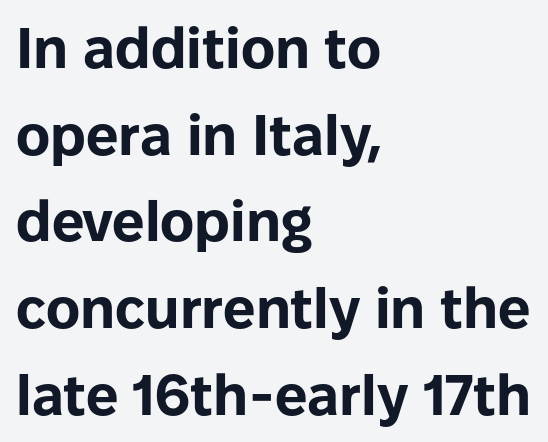
{"serif": "no", "italic": "no", "bold": "yes", "weight": "bold", "width": "normal", "stroke_contrast": "low", "x_height": "medium", "monospaced": "no", "underline": "no", "align": "left", "line_spacing": "normal", "line_spacing_ratio": 1.52, "letter_spacing": "normal", "letter_spacing_em": 0.0, "glyph_px": 57}
